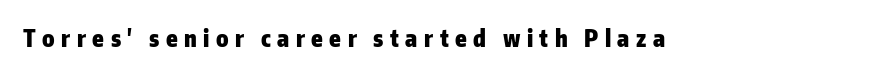
The image shows 23 px bold type, upright; set unusually wide letter spacing (+0.28 em), not underlined.
